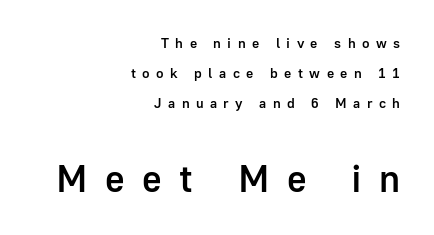
The image shows 38 px semibold sans-serif type, upright; set right-aligned, loose line spacing (2.13x), unusually wide letter spacing (+0.46 em), not underlined; the second (bottom) block is 2.71x larger; low stroke contrast and a medium x-height.
